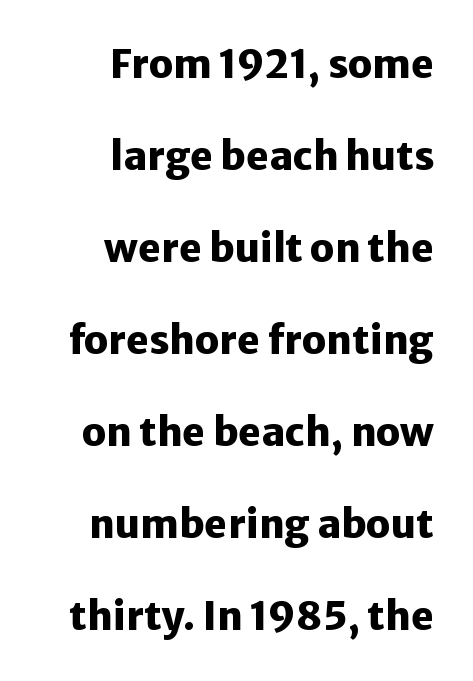
{"serif": "no", "italic": "no", "bold": "yes", "weight": "heavy", "width": "normal", "stroke_contrast": "low", "x_height": "medium", "monospaced": "no", "underline": "no", "align": "right", "line_spacing": "loose", "line_spacing_ratio": 2.36, "letter_spacing": "normal", "letter_spacing_em": 0.0, "glyph_px": 39}
